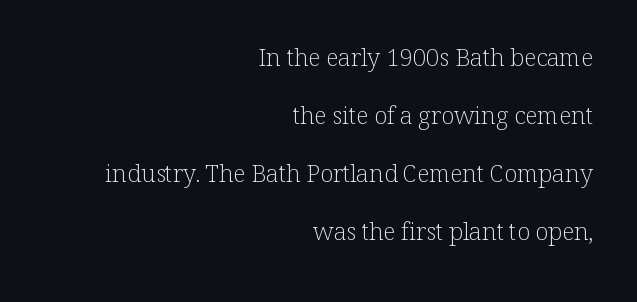
Q: Is the text bold? A: No.
Q: Is the text italic (slanted)? A: No, it is upright.
Q: Is the text underlined? A: No.
Q: How is the paragraph aligned? A: Right-aligned.
Q: Is the spacing between letters normal or unusually wide? A: Normal.
Q: Is the spacing between lines tight, normal or loose? A: Loose.
